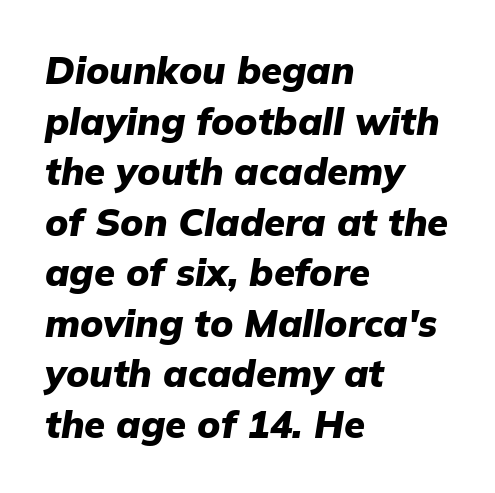
{"italic": "yes", "lean": "right", "slant_degrees": 9, "bold": "yes", "weight": "heavy", "width": "normal", "stroke_contrast": "low", "x_height": "medium", "monospaced": "no", "underline": "no", "align": "left", "line_spacing": "normal", "line_spacing_ratio": 1.33, "letter_spacing": "normal", "letter_spacing_em": 0.0, "glyph_px": 38}
